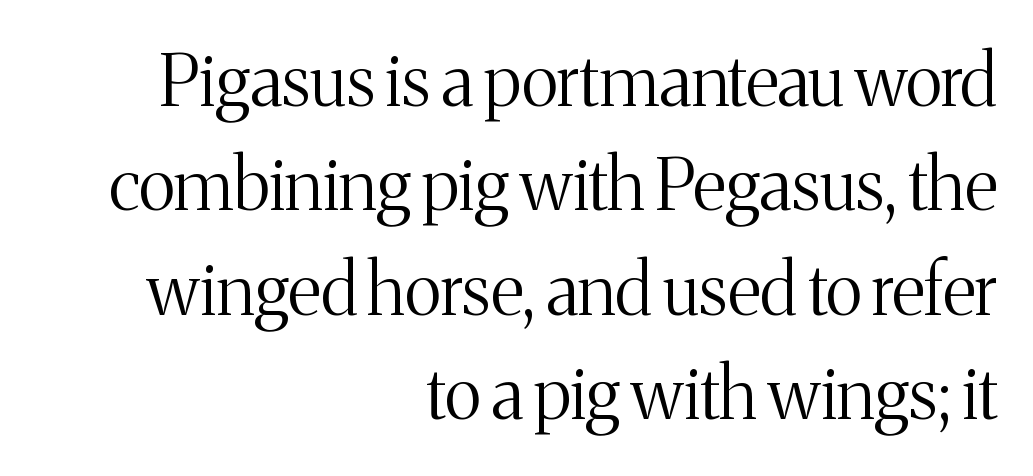
Q: Is the text bold? A: No.
Q: Is the text italic (slanted)? A: No, it is upright.
Q: Is the typeface a serif or a sans-serif typeface? A: Serif.
Q: Is the text underlined? A: No.
Q: How is the paragraph aligned? A: Right-aligned.
Q: Is the spacing between letters normal or unusually wide? A: Normal.
Q: Is the spacing between lines tight, normal or loose? A: Normal.
Q: Width (condensed, normal, or wide)? A: Normal.
Q: Stroke contrast? A: Medium.
Q: x-height? A: Medium.
Q: Monospaced? A: No.
